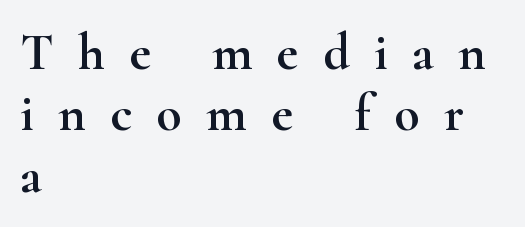
The image shows 52 px wide serif type, upright; set left-aligned, line spacing 1.18x, unusually wide letter spacing (+0.47 em), not underlined; high stroke contrast and a small x-height.
